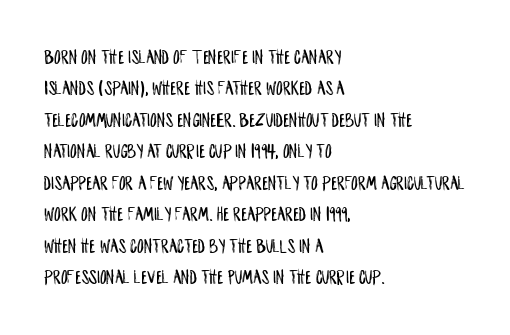
Unmarked baselines from the first word to the last. Every character sits straight up, as roman type does. The lines in this sample share a left origin and differ only in where they stop. Summary of vertical rhythm: regular, with standard interline spacing. Inter-character spacing is left at the font's built-in metrics.
